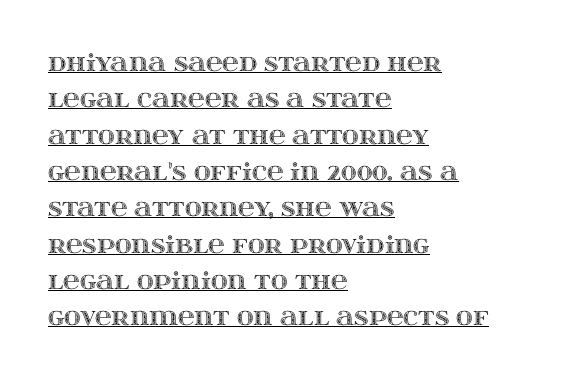
Vertical strokes here are truly vertical. Short note: letters normally spaced. Somebody hit Ctrl+U on this one — the words are underlined. Is there much room between lines? A standard amount, neither cramped nor airy. Horizontally, the lines are justified to the leading edge only.
